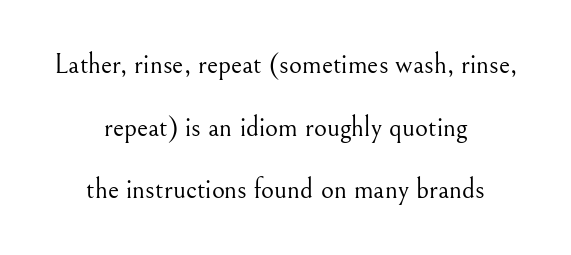
Q: Is the text bold? A: No.
Q: Is the text italic (slanted)? A: No, it is upright.
Q: Is the typeface a serif or a sans-serif typeface? A: Serif.
Q: Is the text underlined? A: No.
Q: How is the paragraph aligned? A: Centered.
Q: Is the spacing between letters normal or unusually wide? A: Normal.
Q: Is the spacing between lines tight, normal or loose? A: Loose.
Q: Width (condensed, normal, or wide)? A: Normal.
Q: Stroke contrast? A: Medium.
Q: x-height? A: Small.
Q: Monospaced? A: No.
